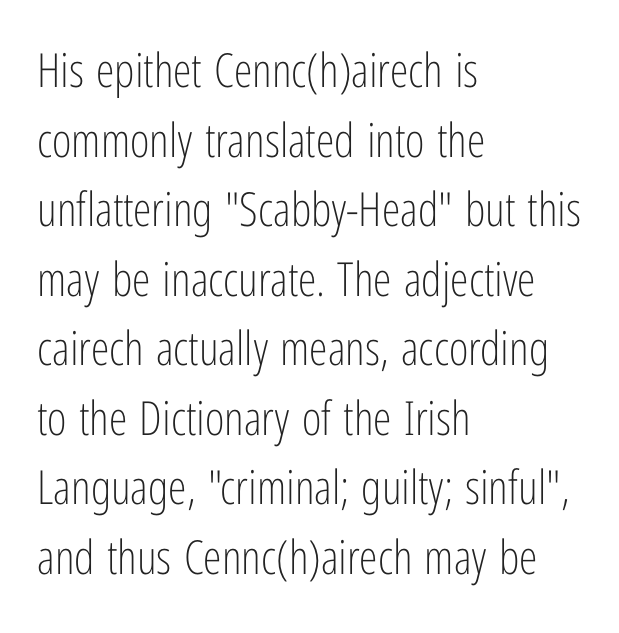
{"serif": "no", "italic": "no", "bold": "no", "weight": "light", "width": "condensed", "stroke_contrast": "low", "x_height": "medium", "monospaced": "no", "underline": "no", "align": "left", "line_spacing": "normal", "line_spacing_ratio": 1.48, "letter_spacing": "normal", "letter_spacing_em": 0.0, "glyph_px": 47}
